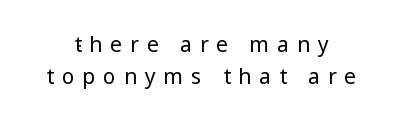
{"italic": "no", "bold": "no", "underline": "no", "align": "center", "line_spacing": "normal", "line_spacing_ratio": 1.51, "letter_spacing": "wide", "letter_spacing_em": 0.38, "glyph_px": 21}
